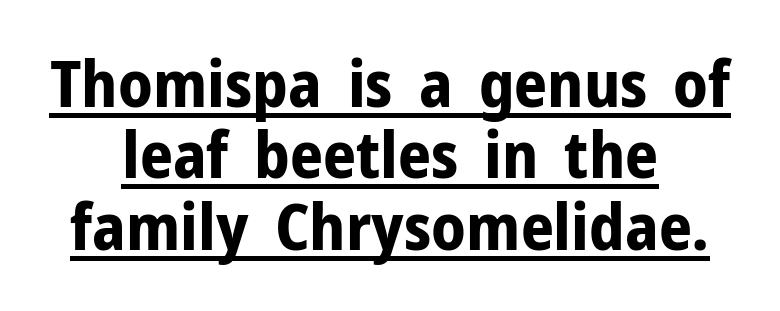
Regarding leading, the lines here are crowded together. A sans-serif font was chosen for this passage. In terms of posture, this sample is upright. Compared with undecorated copy, this sample adds a rule below the words.
